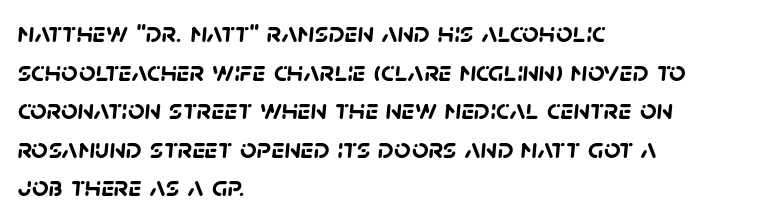
Q: Is the text bold? A: Yes.
Q: Is the typeface a serif or a sans-serif typeface? A: Sans-serif.
Q: Is the text underlined? A: No.
Q: How is the paragraph aligned? A: Left-aligned.
Q: Is the spacing between letters normal or unusually wide? A: Normal.
Q: Is the spacing between lines tight, normal or loose? A: Normal.
Q: Width (condensed, normal, or wide)? A: Normal.
Q: Stroke contrast? A: Low.
Q: x-height? A: Large.
Q: Monospaced? A: No.
